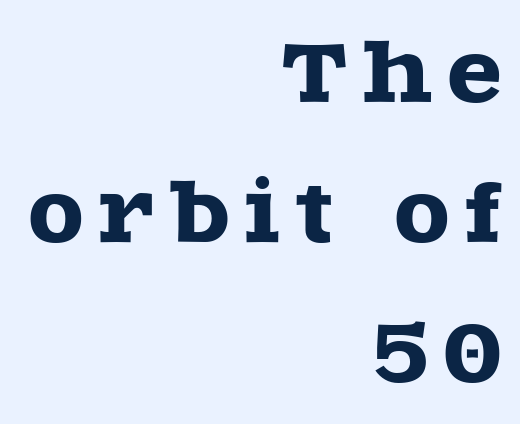
{"serif": "yes", "italic": "no", "width": "wide", "x_height": "large", "monospaced": "no", "underline": "no", "align": "right", "line_spacing_ratio": 1.77, "letter_spacing": "wide", "letter_spacing_em": 0.2, "glyph_px": 79}
